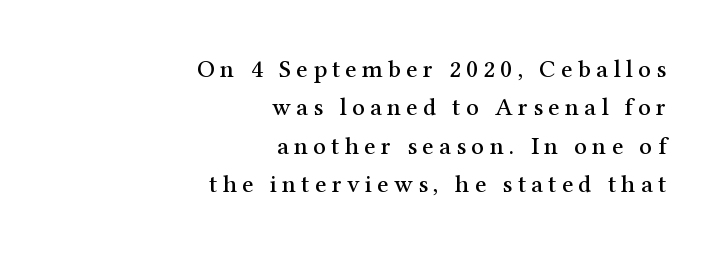
{"italic": "no", "underline": "no", "align": "right", "line_spacing": "normal", "line_spacing_ratio": 1.54, "letter_spacing": "wide", "letter_spacing_em": 0.21, "glyph_px": 25}
